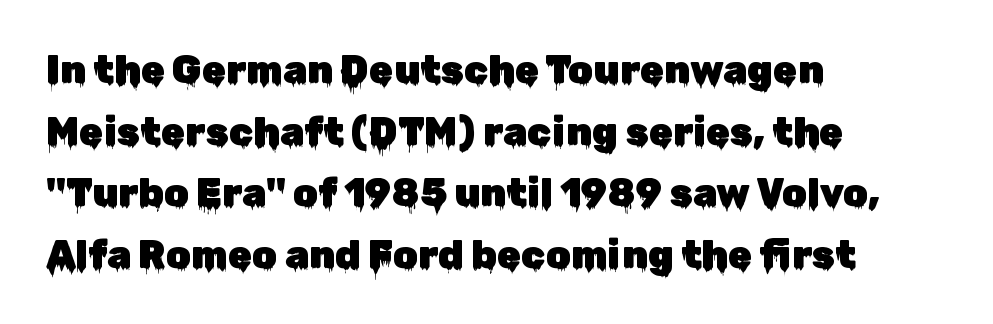
Q: Is the text italic (slanted)? A: No, it is upright.
Q: Is the typeface a serif or a sans-serif typeface? A: Sans-serif.
Q: Is the text underlined? A: No.
Q: How is the paragraph aligned? A: Left-aligned.
Q: Is the spacing between letters normal or unusually wide? A: Normal.
Q: Is the spacing between lines tight, normal or loose? A: Normal.
Q: Width (condensed, normal, or wide)? A: Normal.
Q: Stroke contrast? A: Low.
Q: x-height? A: Medium.
Q: Monospaced? A: No.
